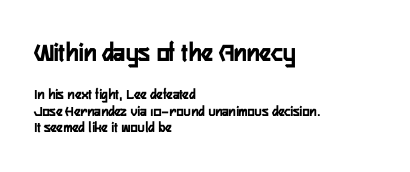
{"italic": "no", "underline": "no", "align": "left", "line_spacing": "tight", "line_spacing_ratio": 1.07, "letter_spacing": "normal", "letter_spacing_em": 0.0, "larger_block": "first", "size_ratio": 1.8, "glyph_px": 27}
